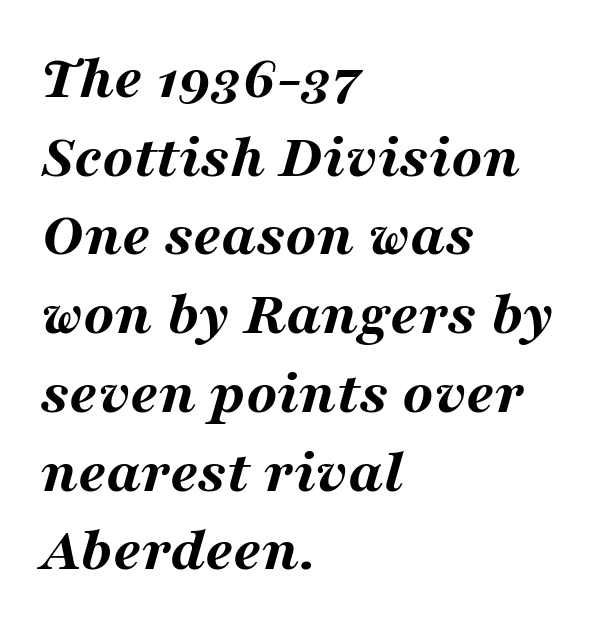
{"italic": "yes", "lean": "right", "slant_degrees": 16, "bold": "yes", "weight": "bold", "width": "wide", "stroke_contrast": "medium", "x_height": "medium", "monospaced": "no", "underline": "no", "align": "left", "line_spacing": "normal", "line_spacing_ratio": 1.25, "letter_spacing": "normal", "letter_spacing_em": 0.0, "glyph_px": 63}
